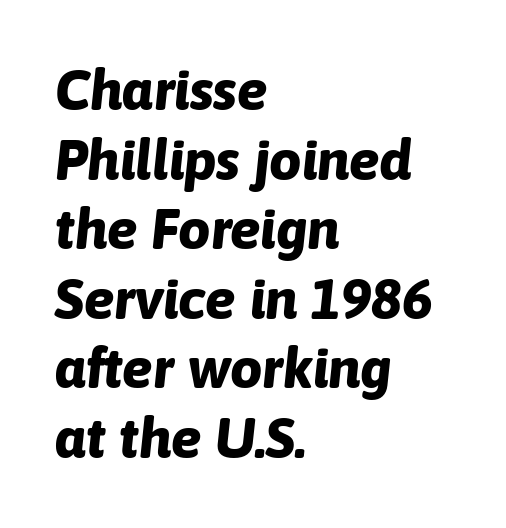
Nothing unusual about the tracking: characters are spaced as the font intends. Character widths vary here, with narrow letters taking less room than wide ones. The lines in this sample share a left origin and differ only in where they stop. Style check: oblique.
